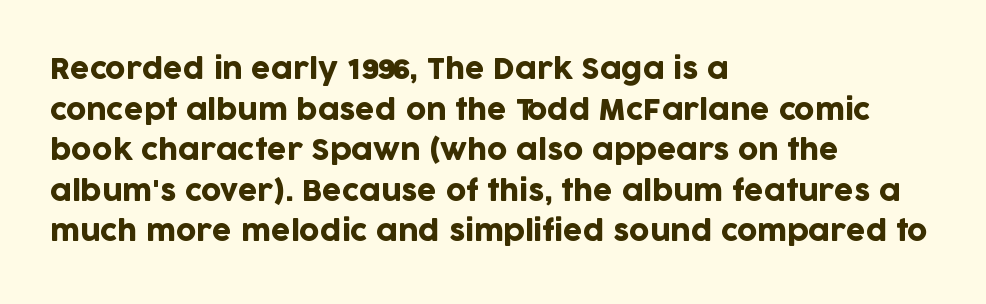
Q: Is the text italic (slanted)? A: No, it is upright.
Q: Is the typeface a serif or a sans-serif typeface? A: Sans-serif.
Q: Is the text underlined? A: No.
Q: How is the paragraph aligned? A: Left-aligned.
Q: Is the spacing between letters normal or unusually wide? A: Normal.
Q: Is the spacing between lines tight, normal or loose? A: Normal.
Q: Width (condensed, normal, or wide)? A: Normal.
Q: Stroke contrast? A: Low.
Q: x-height? A: Large.
Q: Monospaced? A: No.
